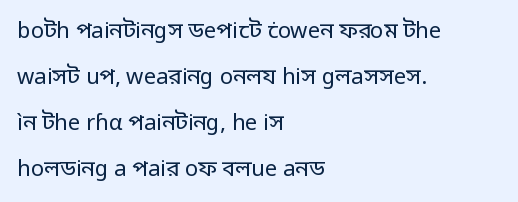
Q: Is the text bold? A: No.
Q: Is the text italic (slanted)? A: No, it is upright.
Q: Is the text underlined? A: No.
Q: How is the paragraph aligned? A: Left-aligned.
Q: Is the spacing between letters normal or unusually wide? A: Normal.
Q: Is the spacing between lines tight, normal or loose? A: Loose.
